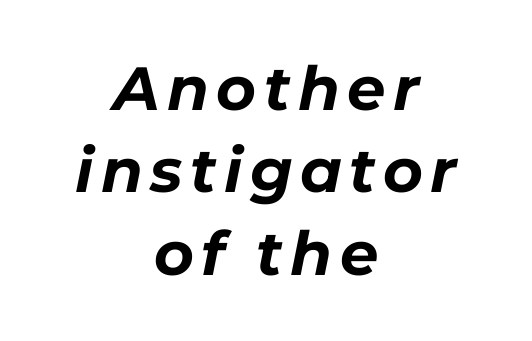
Q: Is the text bold? A: Yes.
Q: Is the text italic (slanted)? A: Yes, it leans right by about 11 degrees.
Q: Is the text underlined? A: No.
Q: How is the paragraph aligned? A: Centered.
Q: Is the spacing between lines tight, normal or loose? A: Normal.
Q: Width (condensed, normal, or wide)? A: Normal.
Q: Stroke contrast? A: Low.
Q: x-height? A: Medium.
Q: Monospaced? A: No.
